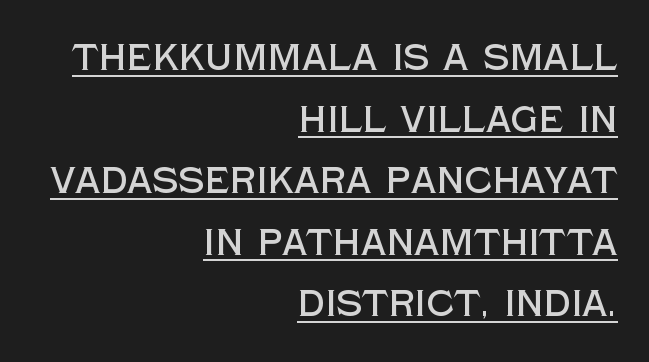
{"serif": "no", "italic": "no", "width": "normal", "x_height": "large", "monospaced": "no", "underline": "yes", "align": "right", "line_spacing_ratio": 1.71, "letter_spacing": "normal", "letter_spacing_em": 0.0, "glyph_px": 36}
